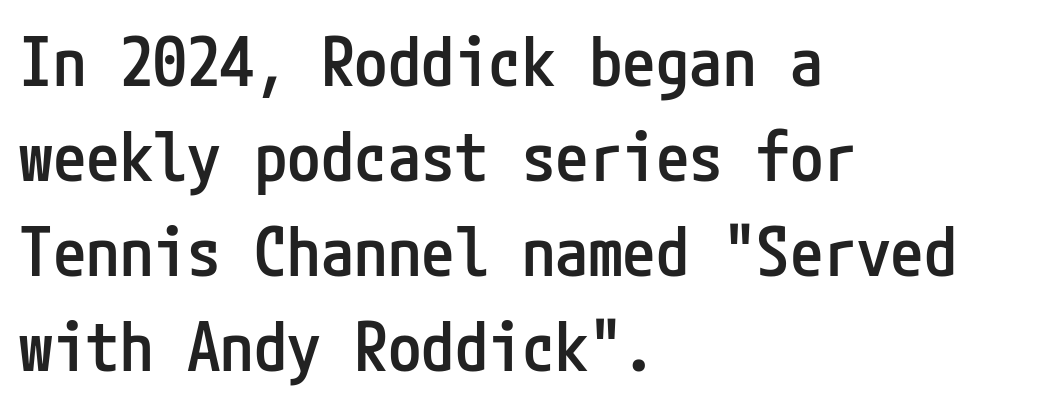
{"serif": "no", "italic": "no", "bold": "semi", "weight": "semibold", "width": "condensed", "stroke_contrast": "low", "x_height": "medium", "underline": "no", "align": "left", "line_spacing": "normal", "line_spacing_ratio": 1.42, "letter_spacing": "normal", "letter_spacing_em": 0.0, "glyph_px": 67}
